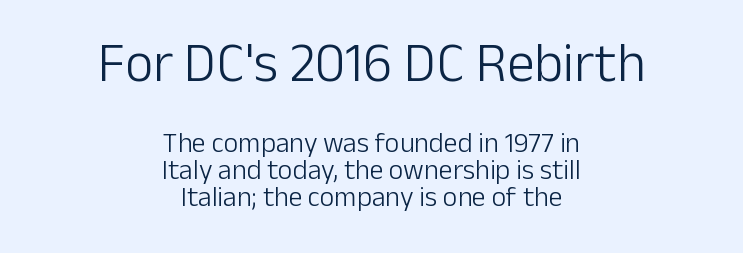
Q: Is the text bold? A: No.
Q: Is the text italic (slanted)? A: No, it is upright.
Q: Is the typeface a serif or a sans-serif typeface? A: Sans-serif.
Q: Is the text underlined? A: No.
Q: How is the paragraph aligned? A: Centered.
Q: Is the spacing between letters normal or unusually wide? A: Normal.
Q: Is the spacing between lines tight, normal or loose? A: Tight.
Q: Which block of text is set in a larger size, the first (top) or the second (bottom)? A: The first (top) one.
Q: Width (condensed, normal, or wide)? A: Normal.
Q: Stroke contrast? A: Low.
Q: x-height? A: Medium.
Q: Monospaced? A: No.
